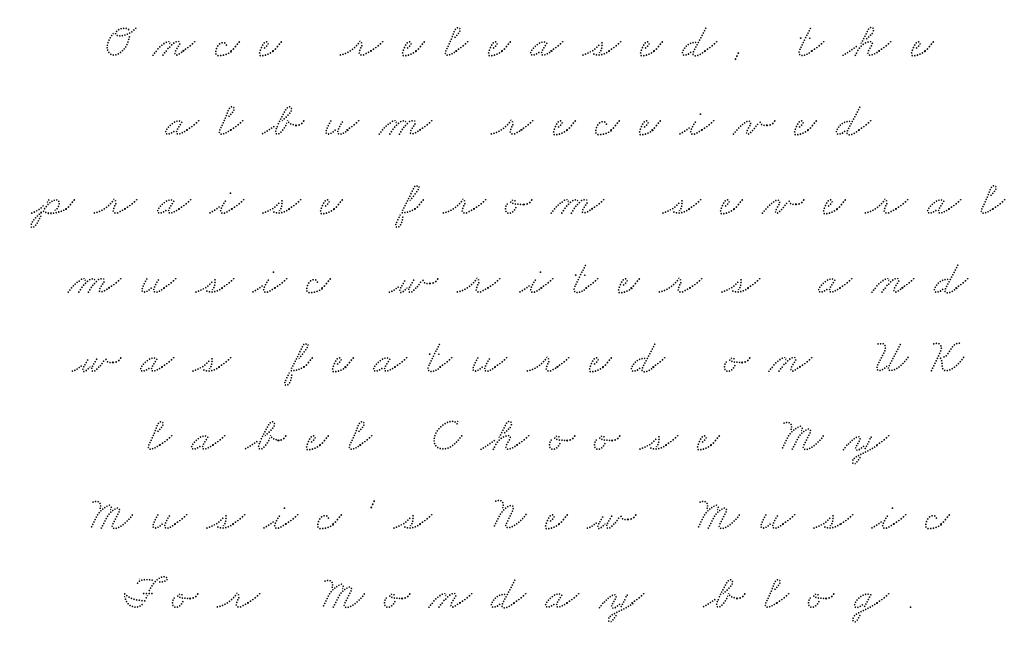
{"serif": "yes", "width": "wide", "stroke_contrast": "medium", "x_height": "small", "monospaced": "no", "underline": "no", "align": "center", "line_spacing": "normal", "line_spacing_ratio": 1.61, "letter_spacing": "wide", "letter_spacing_em": 0.4, "glyph_px": 49}
